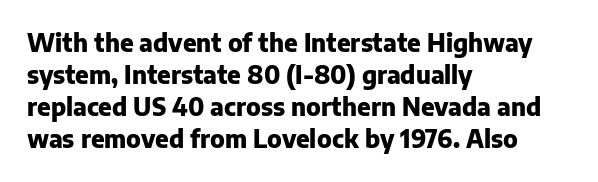
Q: Is the text bold? A: Yes.
Q: Is the text italic (slanted)? A: No, it is upright.
Q: Is the text underlined? A: No.
Q: How is the paragraph aligned? A: Left-aligned.
Q: Is the spacing between letters normal or unusually wide? A: Normal.
Q: Is the spacing between lines tight, normal or loose? A: Normal.
